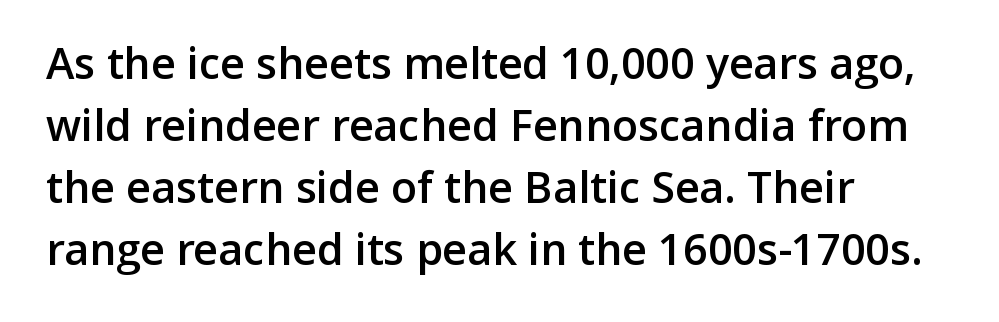
{"serif": "no", "italic": "no", "bold": "semi", "weight": "semibold", "width": "normal", "stroke_contrast": "low", "x_height": "medium", "monospaced": "no", "underline": "no", "align": "left", "line_spacing": "normal", "line_spacing_ratio": 1.44, "letter_spacing": "normal", "letter_spacing_em": 0.0, "glyph_px": 43}
